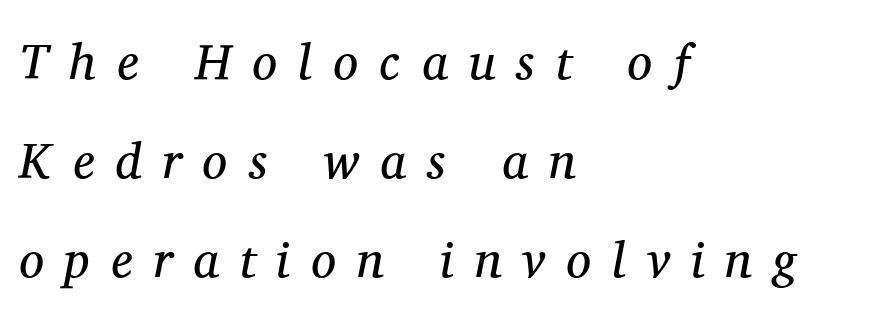
{"serif": "yes", "italic": "yes", "lean": "right", "slant_degrees": 11, "bold": "no", "weight": "regular", "width": "normal", "stroke_contrast": "medium", "x_height": "medium", "monospaced": "no", "underline": "no", "align": "left", "line_spacing": "loose", "line_spacing_ratio": 1.98, "letter_spacing": "wide", "letter_spacing_em": 0.42, "glyph_px": 50}
